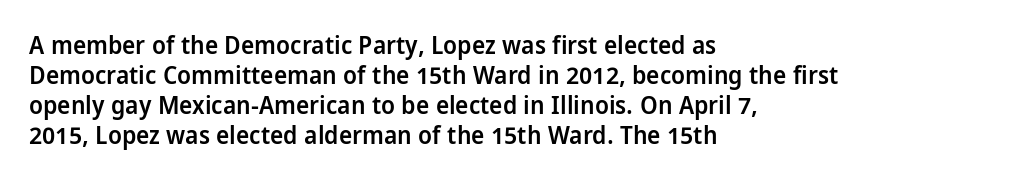
The image shows 25 px text type, upright; set left-aligned, line spacing 1.2x, normal letter spacing, not underlined.
